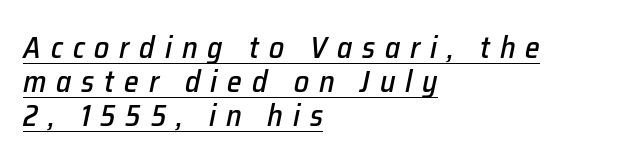
{"italic": "yes", "lean": "right", "slant_degrees": 12, "width": "normal", "stroke_contrast": "low", "x_height": "medium", "monospaced": "no", "underline": "yes", "align": "left", "line_spacing": "tight", "line_spacing_ratio": 1.13, "letter_spacing": "wide", "letter_spacing_em": 0.33, "glyph_px": 30}
